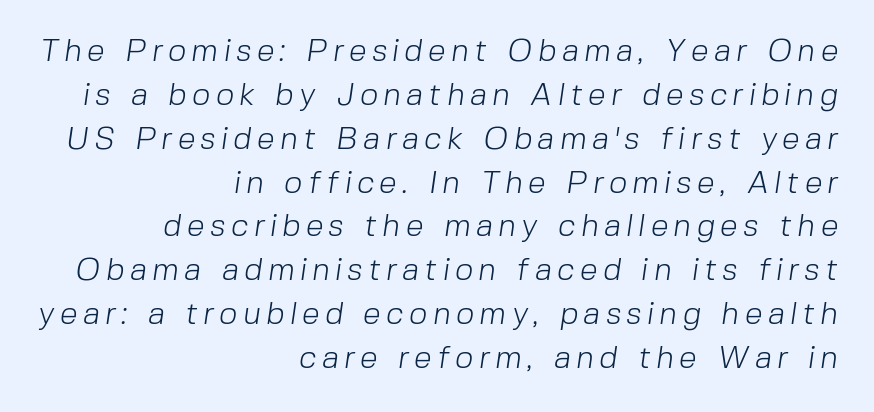
{"serif": "no", "bold": "no", "weight": "light", "width": "normal", "stroke_contrast": "low", "x_height": "medium", "monospaced": "no", "underline": "no", "align": "right", "line_spacing": "normal", "line_spacing_ratio": 1.37, "glyph_px": 32}
